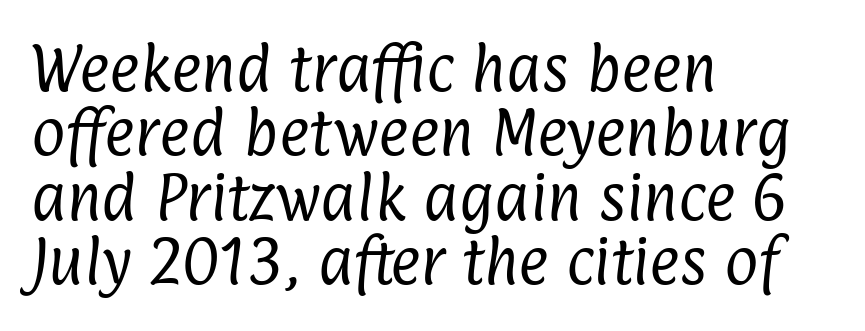
Here the glyphs are tracked normally, forming tight word shapes. In terms of letterform style, serifs are entirely absent. Summary of weight: not heavy and not bold. Looks like regular typesetting: each glyph gets only the width it needs. Decoration check: the copy has no underline.
